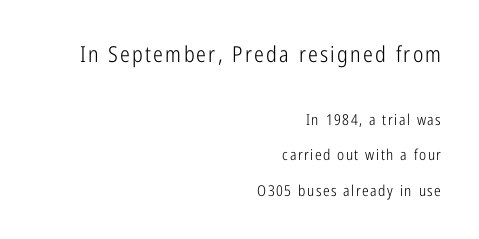
Q: Is the text bold? A: No.
Q: Is the text italic (slanted)? A: No, it is upright.
Q: Is the text underlined? A: No.
Q: How is the paragraph aligned? A: Right-aligned.
Q: Is the spacing between lines tight, normal or loose? A: Loose.
Q: Which block of text is set in a larger size, the first (top) or the second (bottom)? A: The first (top) one.
